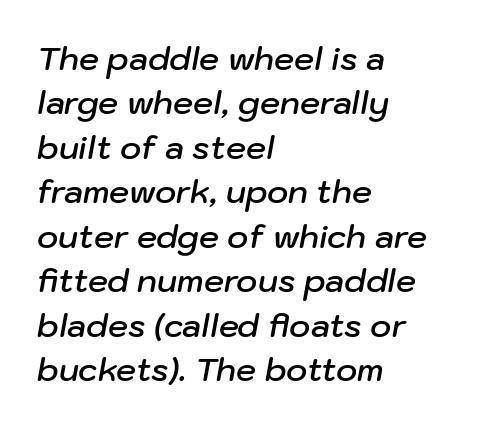
{"italic": "yes", "lean": "right", "slant_degrees": 10, "bold": "semi", "weight": "semibold", "width": "normal", "stroke_contrast": "low", "x_height": "medium", "monospaced": "no", "underline": "no", "align": "left", "line_spacing": "normal", "line_spacing_ratio": 1.39, "letter_spacing": "normal", "letter_spacing_em": 0.0, "glyph_px": 32}
